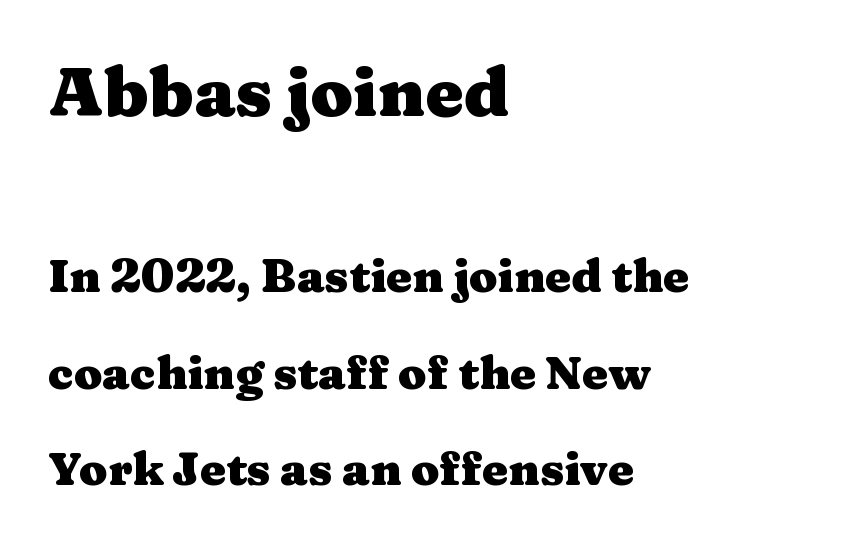
{"serif": "yes", "italic": "no", "bold": "yes", "weight": "heavy", "width": "wide", "stroke_contrast": "medium", "x_height": "medium", "monospaced": "no", "underline": "no", "align": "left", "line_spacing": "loose", "line_spacing_ratio": 2.09, "letter_spacing": "normal", "letter_spacing_em": 0.0, "larger_block": "first", "size_ratio": 1.5, "glyph_px": 69}
